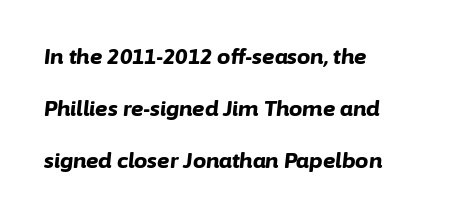
Q: Is the text bold? A: Yes.
Q: Is the text italic (slanted)? A: Yes, it leans right by about 6 degrees.
Q: Is the text underlined? A: No.
Q: How is the paragraph aligned? A: Left-aligned.
Q: Is the spacing between letters normal or unusually wide? A: Normal.
Q: Is the spacing between lines tight, normal or loose? A: Loose.
